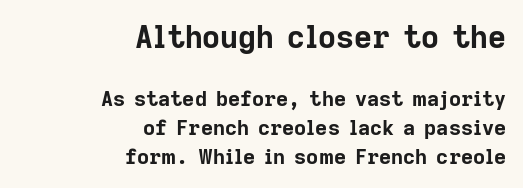
Q: Is the text bold? A: Yes.
Q: Is the text italic (slanted)? A: No, it is upright.
Q: Is the typeface a serif or a sans-serif typeface? A: Sans-serif.
Q: Is the text underlined? A: No.
Q: How is the paragraph aligned? A: Right-aligned.
Q: Is the spacing between letters normal or unusually wide? A: Normal.
Q: Is the spacing between lines tight, normal or loose? A: Normal.
Q: Which block of text is set in a larger size, the first (top) or the second (bottom)? A: The first (top) one.
Q: Width (condensed, normal, or wide)? A: Normal.
Q: Stroke contrast? A: Low.
Q: x-height? A: Medium.
Q: Monospaced? A: No.
